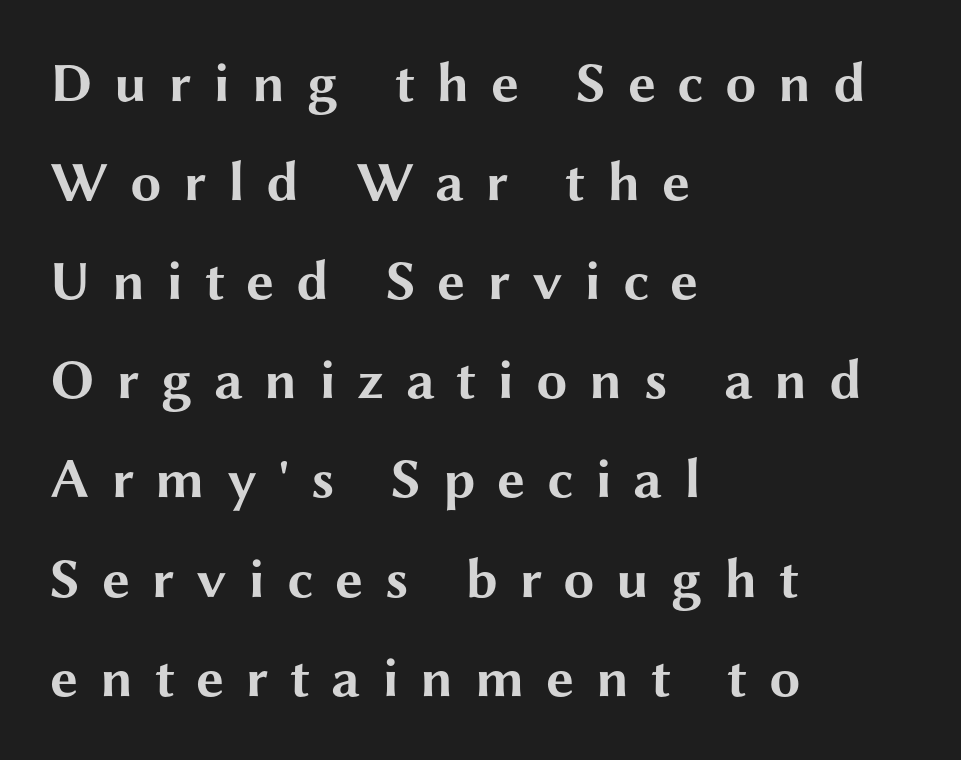
{"serif": "no", "italic": "no", "bold": "yes", "weight": "bold", "width": "wide", "stroke_contrast": "medium", "x_height": "medium", "monospaced": "no", "underline": "no", "align": "left", "line_spacing_ratio": 1.77, "letter_spacing": "wide", "letter_spacing_em": 0.38, "glyph_px": 56}
